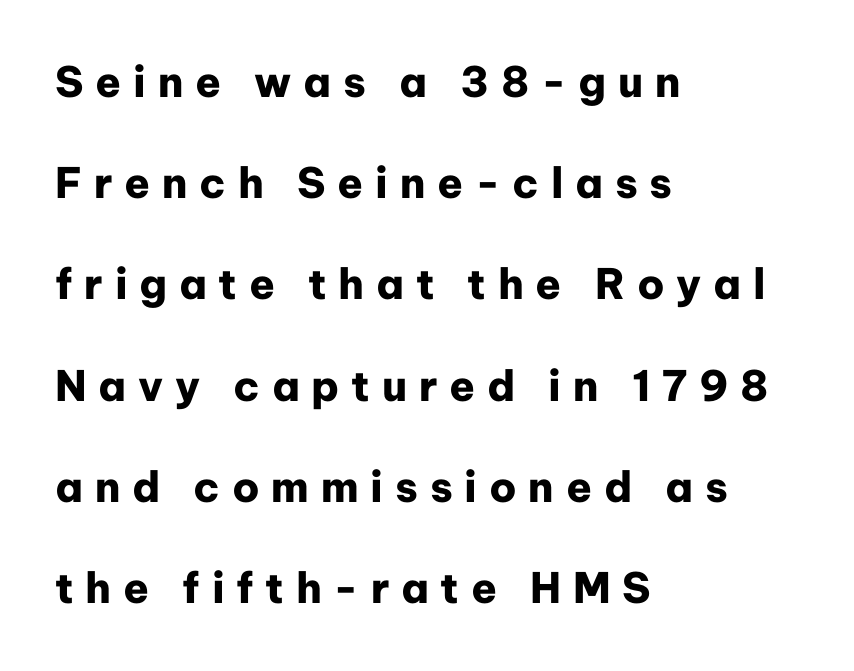
You can tell it's not italic because the verticals are truly vertical. The text was rendered using a sans face with plain stroke endings. Short and long lines alike share a common starting point at left. Beneath every word, the page is bare.
